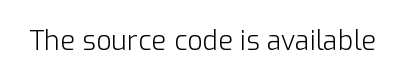
{"italic": "no", "bold": "no", "underline": "no", "letter_spacing": "normal", "letter_spacing_em": 0.0, "glyph_px": 27}
